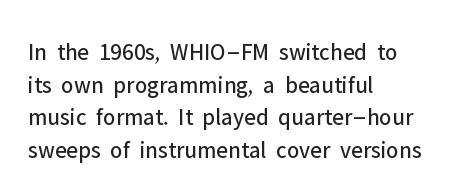
{"italic": "no", "bold": "no", "underline": "no", "align": "left", "line_spacing": "normal", "line_spacing_ratio": 1.36, "letter_spacing": "normal", "letter_spacing_em": 0.0, "glyph_px": 24}
